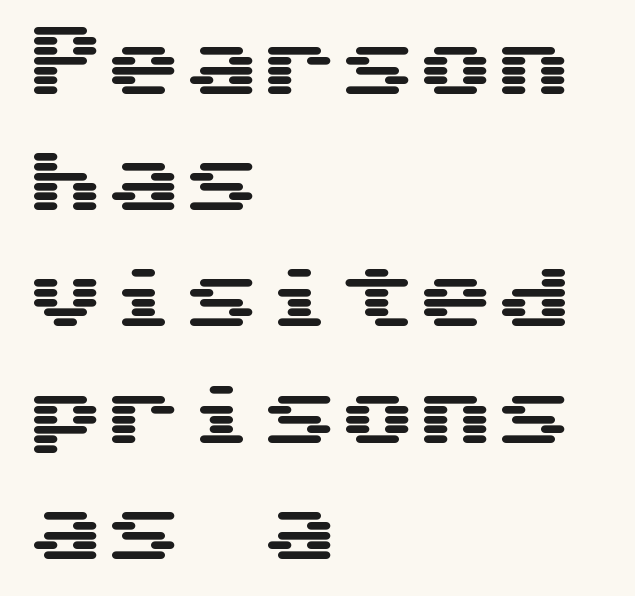
{"serif": "no", "italic": "no", "width": "wide", "stroke_contrast": "medium", "x_height": "medium", "monospaced": "yes", "underline": "no", "align": "left", "line_spacing": "normal", "line_spacing_ratio": 1.49, "letter_spacing": "normal", "letter_spacing_em": 0.0, "glyph_px": 78}
